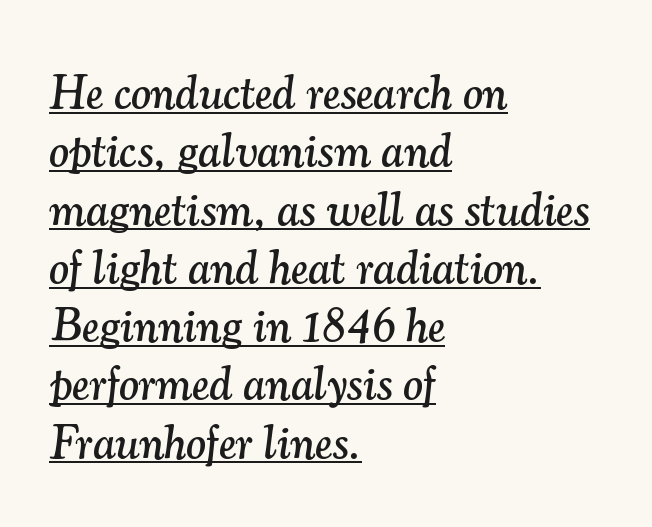
Q: Is the text italic (slanted)? A: Yes, it leans right by about 7 degrees.
Q: Is the typeface a serif or a sans-serif typeface? A: Serif.
Q: Is the text underlined? A: Yes.
Q: How is the paragraph aligned? A: Left-aligned.
Q: Is the spacing between letters normal or unusually wide? A: Normal.
Q: Width (condensed, normal, or wide)? A: Normal.
Q: Stroke contrast? A: Medium.
Q: x-height? A: Small.
Q: Monospaced? A: No.
